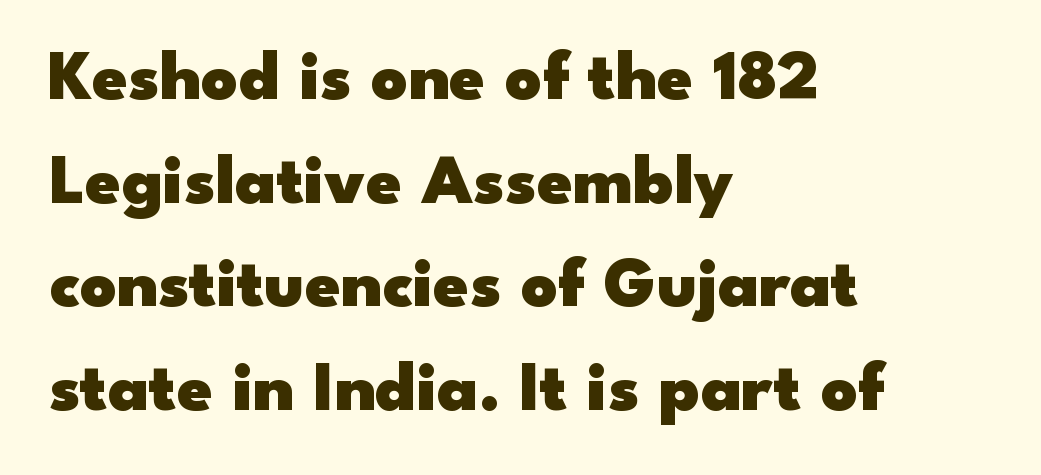
Are there feet on the stems? There aren't — it's a sans. The paragraph has a hard left edge and a soft right edge. Note the varied advance widths — an 'i' is clearly narrower than an 'm'. This is heavy type, rendered in bold. The gap between lines stays unmarked.
